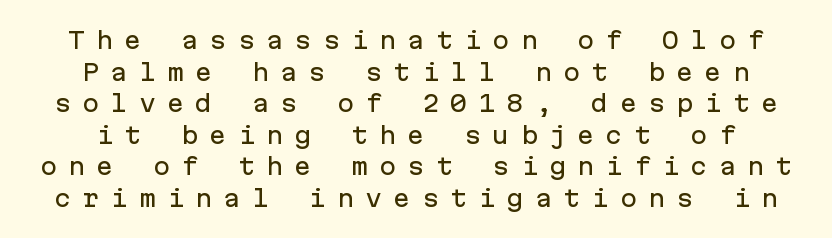
Q: Is the text italic (slanted)? A: No, it is upright.
Q: Is the text underlined? A: No.
Q: Is the spacing between letters normal or unusually wide? A: Unusually wide.
Q: Is the spacing between lines tight, normal or loose? A: Normal.
